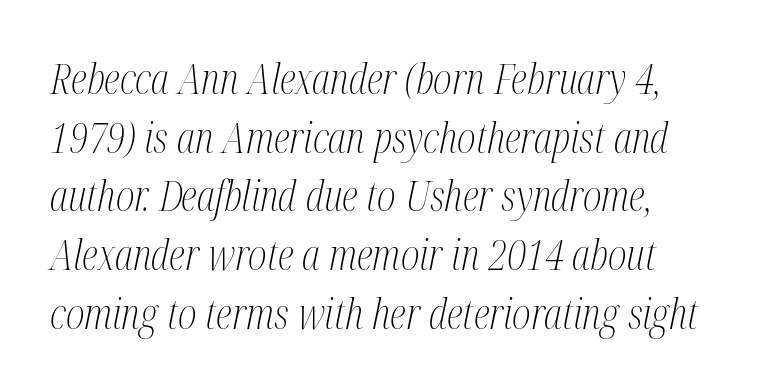
The zone under the glyphs is completely vacant. Nobody touched the tracking dial on this one. Notice how descenders clear the ascenders below comfortably — that's standard leading. Rendered with sloped, italic letterforms. The compositor pushed each line to the left boundary.
